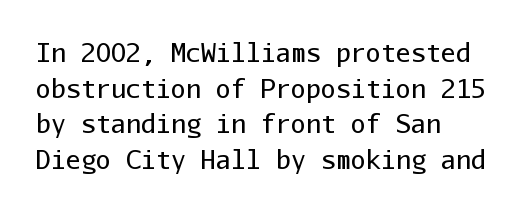
{"italic": "no", "bold": "no", "underline": "no", "align": "left", "line_spacing": "normal", "line_spacing_ratio": 1.43, "letter_spacing": "normal", "letter_spacing_em": 0.0, "glyph_px": 25}
